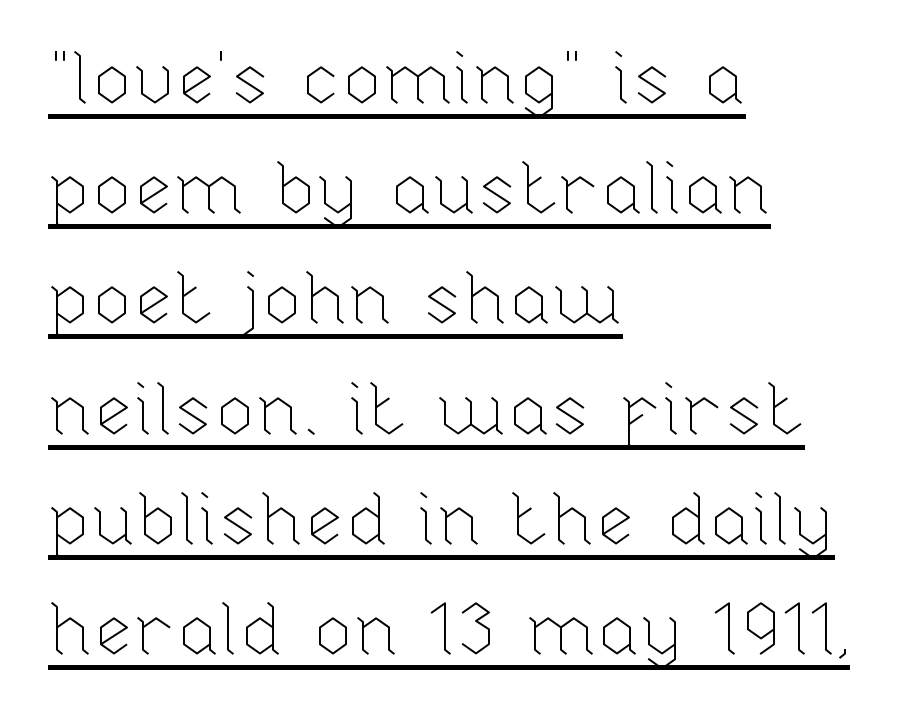
Q: Is the text bold? A: No.
Q: Is the text italic (slanted)? A: No, it is upright.
Q: Is the text underlined? A: Yes.
Q: How is the paragraph aligned? A: Left-aligned.
Q: Is the spacing between letters normal or unusually wide? A: Normal.
Q: Is the spacing between lines tight, normal or loose? A: Normal.
Q: Width (condensed, normal, or wide)? A: Normal.
Q: Stroke contrast? A: Low.
Q: x-height? A: Medium.
Q: Monospaced? A: No.
